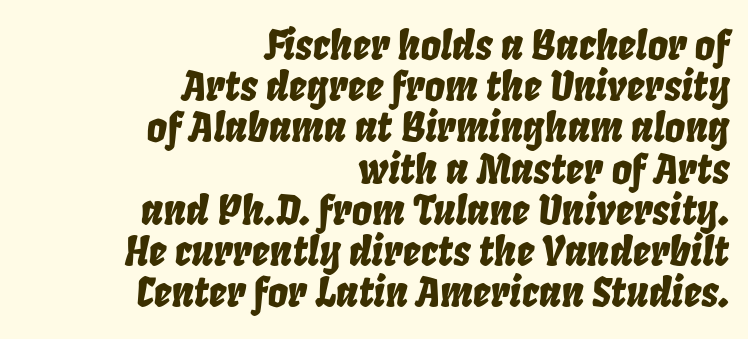
Words float on clear page, feet unadorned. Italic? Definitely — the glyphs are oblique. Every row of glyphs terminates at an identical x-position on the right. The face used here is rendered with its standard letterfit.
